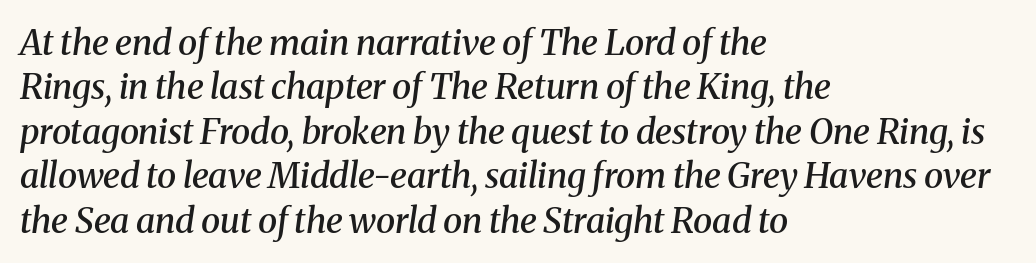
{"serif": "yes", "italic": "yes", "lean": "right", "slant_degrees": 8, "bold": "semi", "weight": "semibold", "width": "normal", "stroke_contrast": "medium", "x_height": "medium", "monospaced": "no", "underline": "no", "align": "left", "line_spacing": "normal", "line_spacing_ratio": 1.27, "letter_spacing": "normal", "letter_spacing_em": 0.0, "glyph_px": 35}
